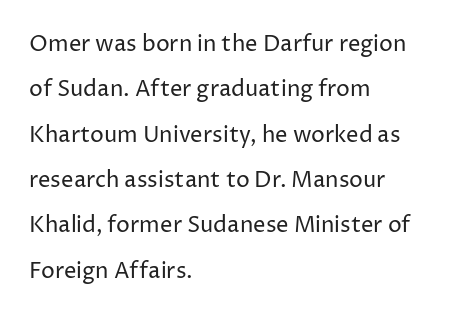
Q: Is the text bold? A: No.
Q: Is the text italic (slanted)? A: No, it is upright.
Q: Is the text underlined? A: No.
Q: How is the paragraph aligned? A: Left-aligned.
Q: Is the spacing between letters normal or unusually wide? A: Normal.
Q: Is the spacing between lines tight, normal or loose? A: Loose.
